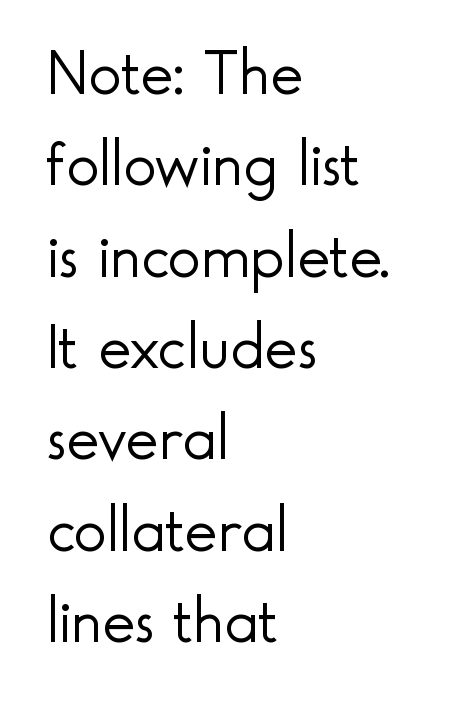
{"serif": "no", "italic": "no", "bold": "no", "weight": "light", "width": "normal", "x_height": "small", "monospaced": "no", "underline": "no", "align": "left", "line_spacing": "normal", "line_spacing_ratio": 1.45, "letter_spacing": "normal", "letter_spacing_em": 0.0, "glyph_px": 63}
